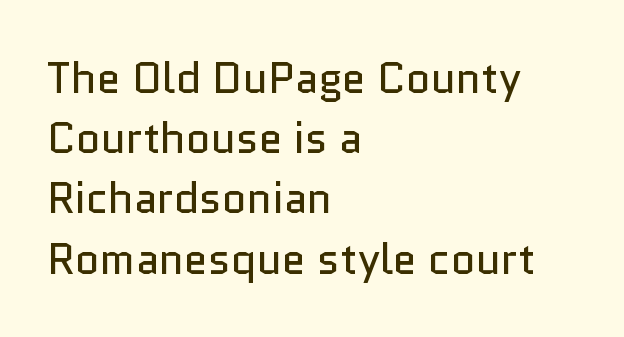
Q: Is the text bold? A: No.
Q: Is the text italic (slanted)? A: No, it is upright.
Q: Is the typeface a serif or a sans-serif typeface? A: Sans-serif.
Q: Is the text underlined? A: No.
Q: How is the paragraph aligned? A: Left-aligned.
Q: Is the spacing between letters normal or unusually wide? A: Normal.
Q: Is the spacing between lines tight, normal or loose? A: Normal.
Q: Width (condensed, normal, or wide)? A: Normal.
Q: Stroke contrast? A: Low.
Q: x-height? A: Medium.
Q: Monospaced? A: No.
